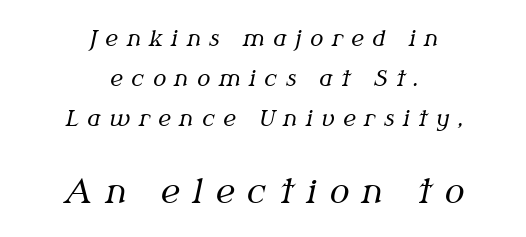
{"serif": "yes", "italic": "yes", "lean": "right", "slant_degrees": 12, "bold": "no", "weight": "regular", "width": "normal", "stroke_contrast": "medium", "x_height": "medium", "monospaced": "no", "underline": "no", "align": "center", "line_spacing_ratio": 1.81, "letter_spacing": "wide", "letter_spacing_em": 0.39, "larger_block": "second", "size_ratio": 1.5, "glyph_px": 33}
